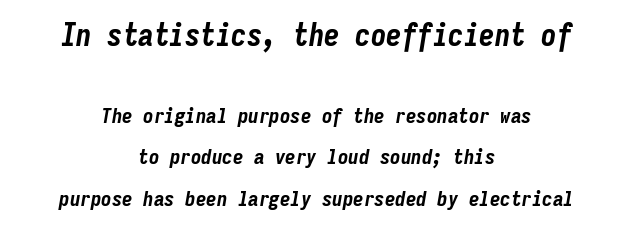
Notice how the passage keeps no hard edge, just a central spine. A dark, heavy texture on the line: the type is bold. Vertically, the passage feels expansive, rows floating well apart. An italicized treatment has been applied to the whole sample.
